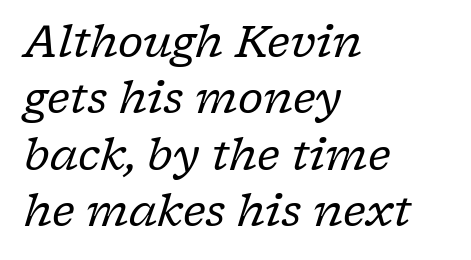
{"serif": "yes", "italic": "yes", "lean": "right", "slant_degrees": 17, "bold": "no", "weight": "regular", "width": "normal", "stroke_contrast": "low", "x_height": "medium", "monospaced": "no", "underline": "no", "align": "left", "line_spacing": "normal", "line_spacing_ratio": 1.31, "letter_spacing": "normal", "letter_spacing_em": 0.0, "glyph_px": 43}
